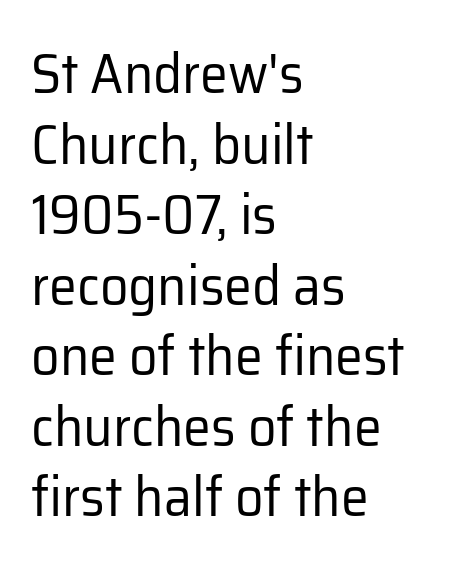
Q: Is the text bold? A: No.
Q: Is the text italic (slanted)? A: No, it is upright.
Q: Is the typeface a serif or a sans-serif typeface? A: Sans-serif.
Q: Is the text underlined? A: No.
Q: How is the paragraph aligned? A: Left-aligned.
Q: Is the spacing between letters normal or unusually wide? A: Normal.
Q: Is the spacing between lines tight, normal or loose? A: Normal.
Q: Width (condensed, normal, or wide)? A: Normal.
Q: Stroke contrast? A: Low.
Q: x-height? A: Medium.
Q: Monospaced? A: No.
